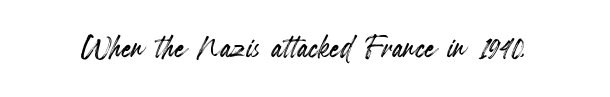
The image shows 40 px condensed type; set normal letter spacing, not underlined; a small x-height.
